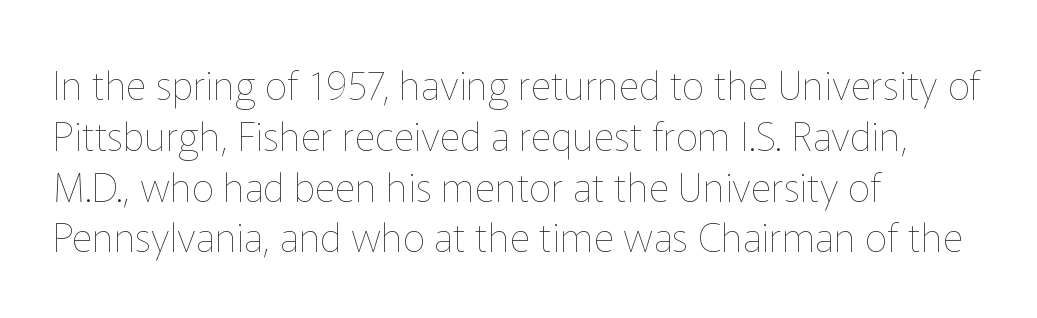
The image shows 40 px thin type, upright; set left-aligned, normal line spacing (1.27x), normal letter spacing, not underlined; low stroke contrast and a medium x-height.
